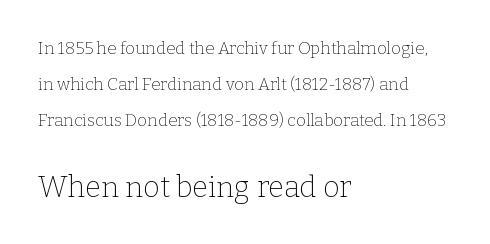
Q: Is the text bold? A: No.
Q: Is the text italic (slanted)? A: No, it is upright.
Q: Is the typeface a serif or a sans-serif typeface? A: Serif.
Q: Is the text underlined? A: No.
Q: How is the paragraph aligned? A: Left-aligned.
Q: Is the spacing between letters normal or unusually wide? A: Normal.
Q: Is the spacing between lines tight, normal or loose? A: Loose.
Q: Which block of text is set in a larger size, the first (top) or the second (bottom)? A: The second (bottom) one.
Q: Width (condensed, normal, or wide)? A: Normal.
Q: Stroke contrast? A: Low.
Q: x-height? A: Medium.
Q: Monospaced? A: No.
